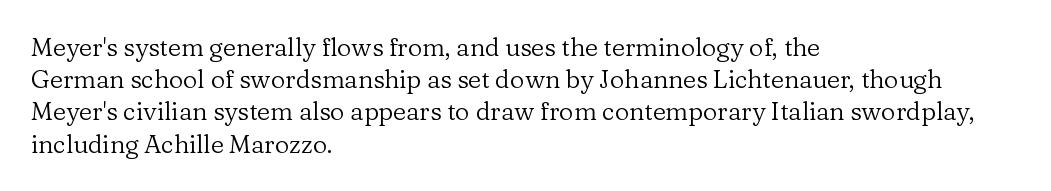
These lines keep a tight, regular rhythm from letter to letter. This sample is left-justified, so line endings fall wherever the words run out. The space between consecutive lines is moderate. Do the letters lean? They stand straight. The passage shown is not underscored anywhere. Stems and bowls with no extra thickness — not bold.
